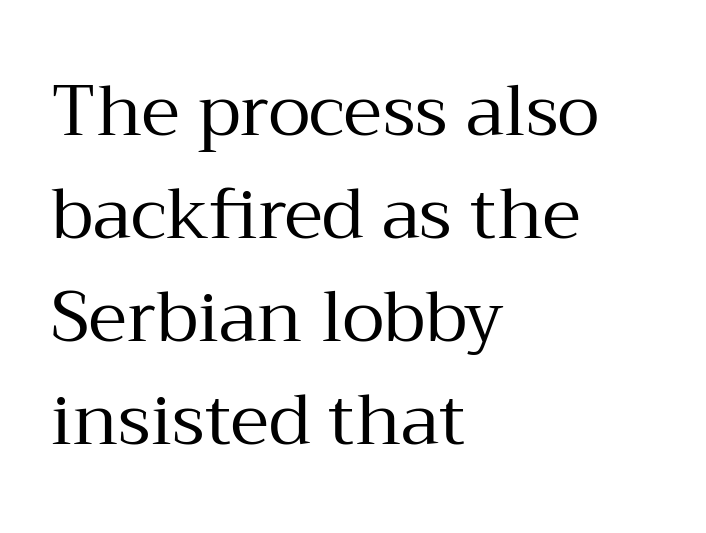
The image shows 70 px regular-weight serif type, upright; set left-aligned, normal line spacing (1.47x), normal letter spacing, not underlined; medium stroke contrast and a medium x-height.
